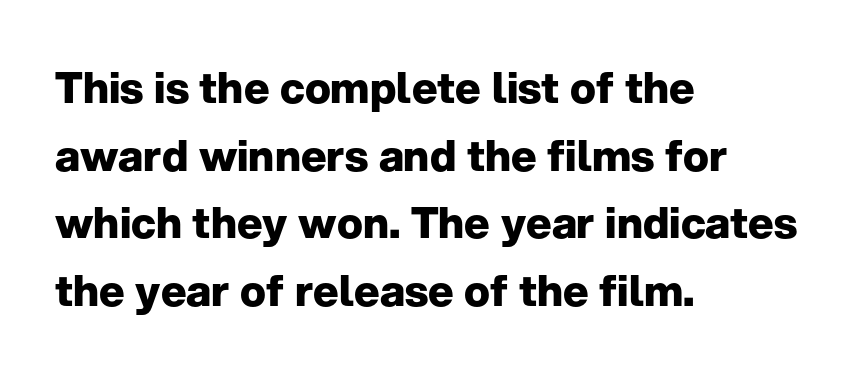
Q: Is the text bold? A: Yes.
Q: Is the text italic (slanted)? A: No, it is upright.
Q: Is the typeface a serif or a sans-serif typeface? A: Sans-serif.
Q: Is the text underlined? A: No.
Q: How is the paragraph aligned? A: Left-aligned.
Q: Is the spacing between letters normal or unusually wide? A: Normal.
Q: Is the spacing between lines tight, normal or loose? A: Normal.
Q: Width (condensed, normal, or wide)? A: Normal.
Q: Stroke contrast? A: Low.
Q: x-height? A: Medium.
Q: Monospaced? A: No.
